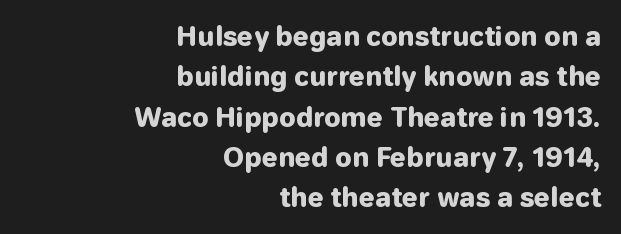
The image shows 26 px bold type, upright; set right-aligned, normal line spacing (1.55x), normal letter spacing, not underlined.
